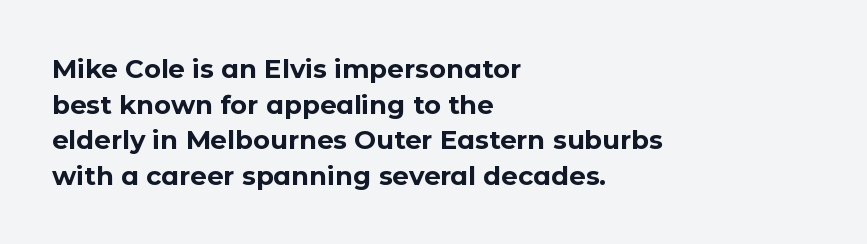
The image shows 26 px bold type, upright; set left-aligned, normal line spacing (1.37x), normal letter spacing, not underlined.
